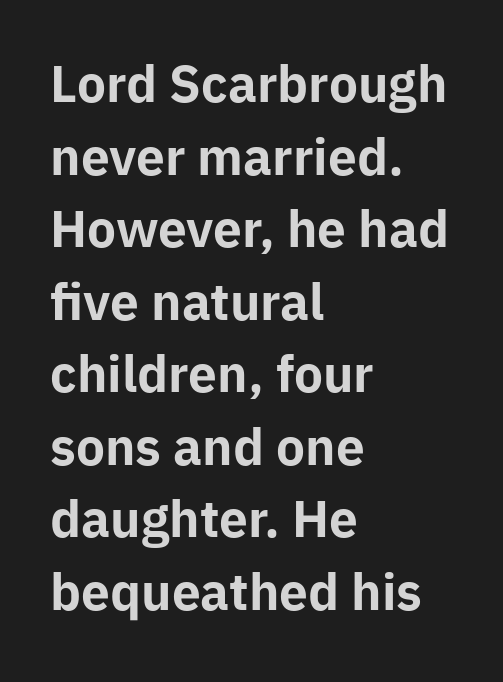
Successive baselines arrive at the customary interval. Has an underline been added? It has not. Examine the stroke ends and you'll find no serifs. Is this a fixed-width face? No — the glyphs have proportional, varying widths. The type is set solid horizontally, with unmodified tracking. Posture: straight, roman, zero tilt.
